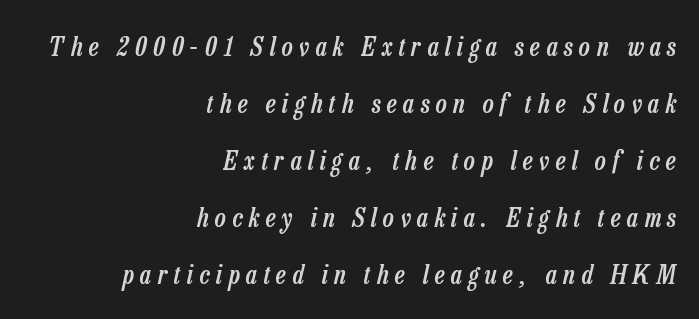
{"italic": "yes", "lean": "right", "slant_degrees": 13, "bold": "semi", "underline": "no", "align": "right", "line_spacing": "loose", "line_spacing_ratio": 2.19, "letter_spacing": "wide", "letter_spacing_em": 0.25, "glyph_px": 26}
